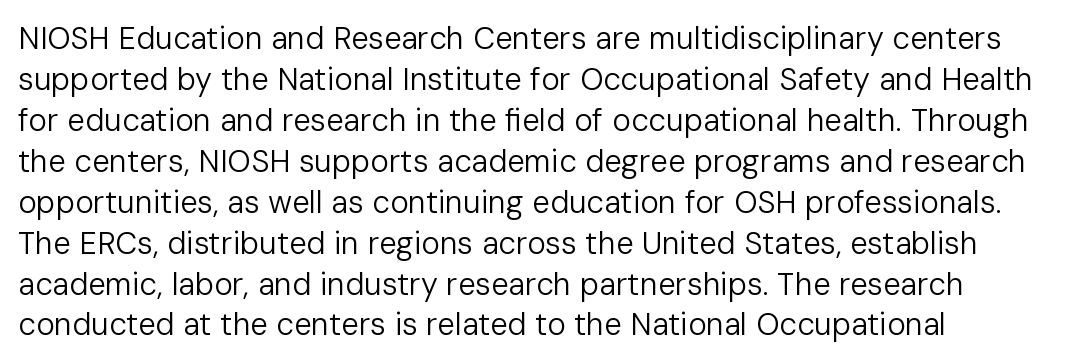
The image shows 31 px regular-weight sans-serif type, upright; set left-aligned, normal line spacing (1.32x), normal letter spacing, not underlined; low stroke contrast and a medium x-height.
